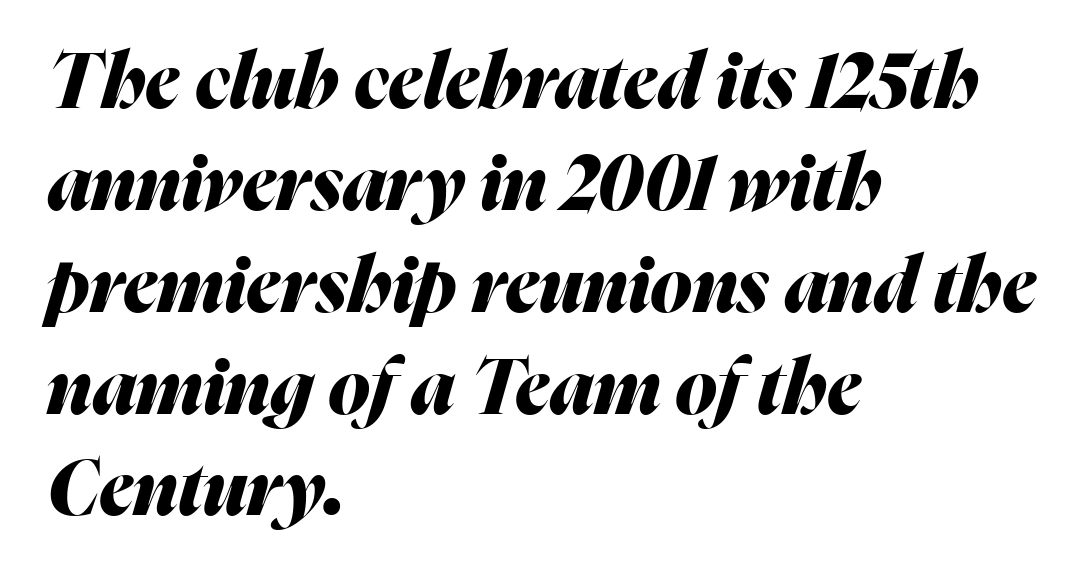
Q: Is the text bold? A: Yes.
Q: Is the text italic (slanted)? A: Yes, it leans right by about 16 degrees.
Q: Is the text underlined? A: No.
Q: How is the paragraph aligned? A: Left-aligned.
Q: Is the spacing between letters normal or unusually wide? A: Normal.
Q: Is the spacing between lines tight, normal or loose? A: Normal.
Q: Width (condensed, normal, or wide)? A: Normal.
Q: Stroke contrast? A: Medium.
Q: x-height? A: Medium.
Q: Monospaced? A: No.
